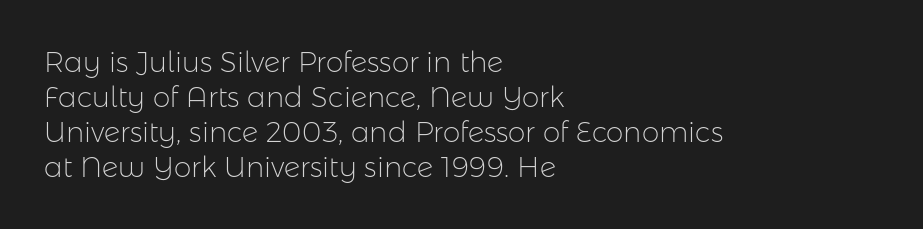
{"serif": "no", "italic": "no", "bold": "no", "weight": "light", "width": "normal", "stroke_contrast": "low", "x_height": "medium", "monospaced": "no", "underline": "no", "align": "left", "line_spacing": "normal", "line_spacing_ratio": 1.25, "letter_spacing": "normal", "letter_spacing_em": 0.0, "glyph_px": 28}
